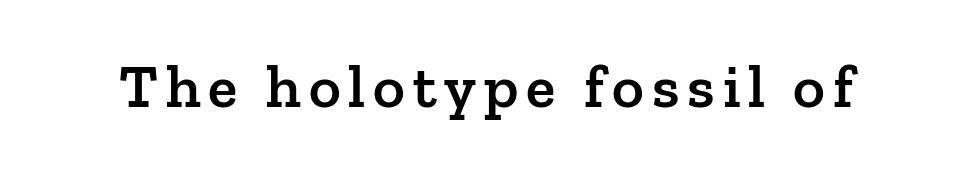
{"serif": "yes", "italic": "no", "bold": "semi", "weight": "semibold", "width": "normal", "stroke_contrast": "low", "x_height": "medium", "monospaced": "no", "underline": "no", "glyph_px": 61}
